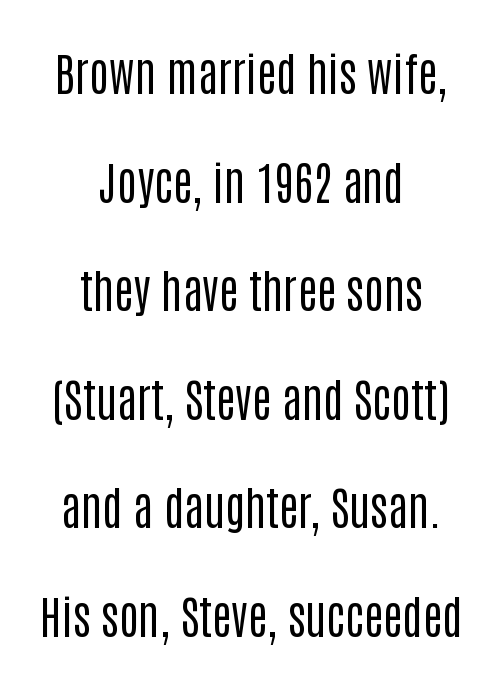
This is not heavy type; no bold has been used. No extra tracking has been applied to these lines. Character widths vary here, with narrow letters taking less room than wide ones. Decoration check: the copy has no underline. The leading is generous, giving the passage an open texture.
